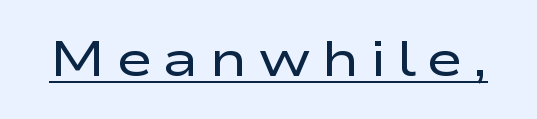
The image shows 50 px regular-weight, wide sans-serif type, upright; set unusually wide letter spacing (+0.2 em), underlined; low stroke contrast and a medium x-height.
